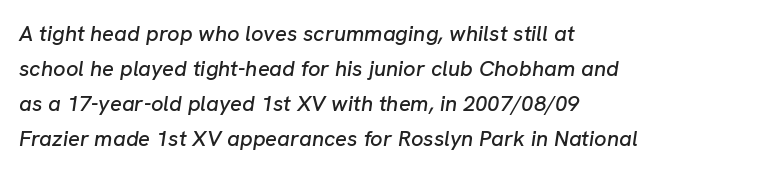
The image shows 22 px text type, italic (leaning right); set left-aligned, normal line spacing (1.59x), normal letter spacing, not underlined.
